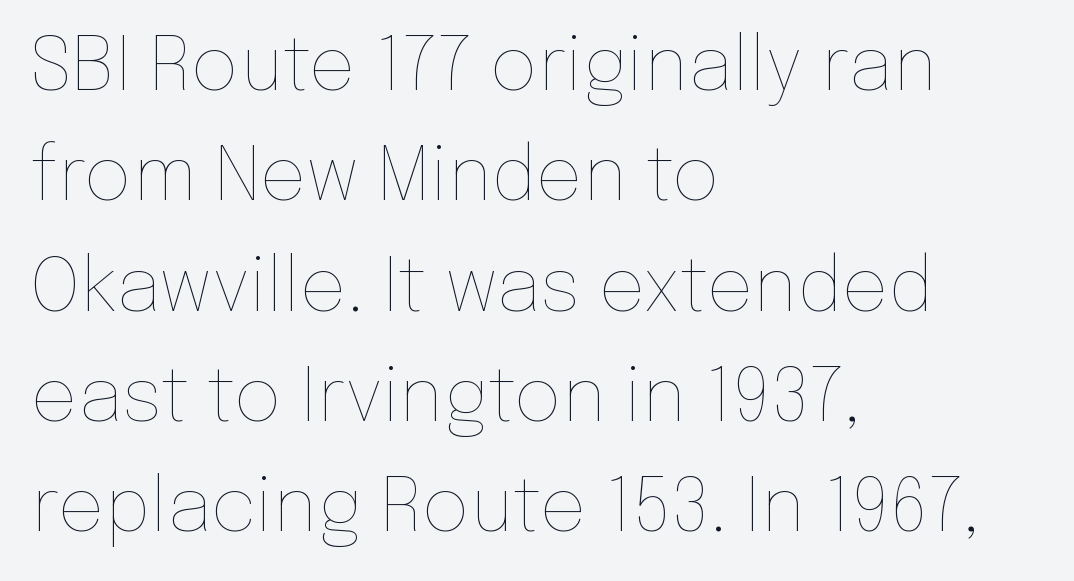
Q: Is the text bold? A: No.
Q: Is the text italic (slanted)? A: No, it is upright.
Q: Is the text underlined? A: No.
Q: How is the paragraph aligned? A: Left-aligned.
Q: Is the spacing between letters normal or unusually wide? A: Normal.
Q: Is the spacing between lines tight, normal or loose? A: Normal.
Q: Width (condensed, normal, or wide)? A: Normal.
Q: Stroke contrast? A: Low.
Q: x-height? A: Medium.
Q: Monospaced? A: No.
